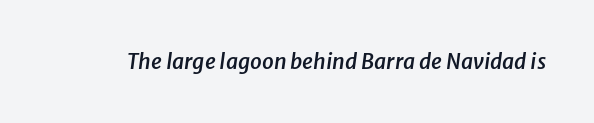
Q: Is the text bold? A: Semi-bold.
Q: Is the text italic (slanted)? A: Yes, it leans right by about 8 degrees.
Q: Is the text underlined? A: No.
Q: Is the spacing between letters normal or unusually wide? A: Normal.
